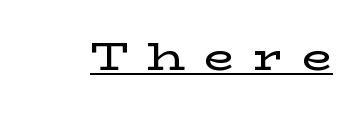
{"serif": "yes", "italic": "no", "width": "wide", "stroke_contrast": "low", "x_height": "medium", "monospaced": "no", "underline": "yes", "letter_spacing": "wide", "letter_spacing_em": 0.49, "glyph_px": 39}
